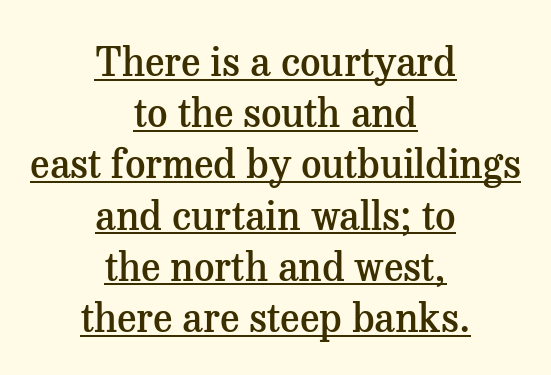
The image shows 40 px semibold serif type, upright; set centered, normal line spacing (1.28x), normal letter spacing, underlined; medium stroke contrast and a medium x-height.
